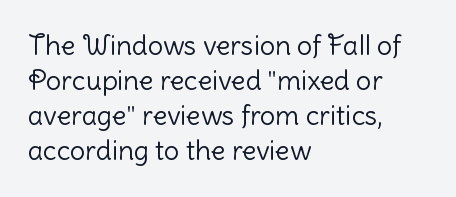
Q: Is the text bold? A: No.
Q: Is the text italic (slanted)? A: No, it is upright.
Q: Is the text underlined? A: No.
Q: How is the paragraph aligned? A: Left-aligned.
Q: Is the spacing between letters normal or unusually wide? A: Normal.
Q: Is the spacing between lines tight, normal or loose? A: Normal.
